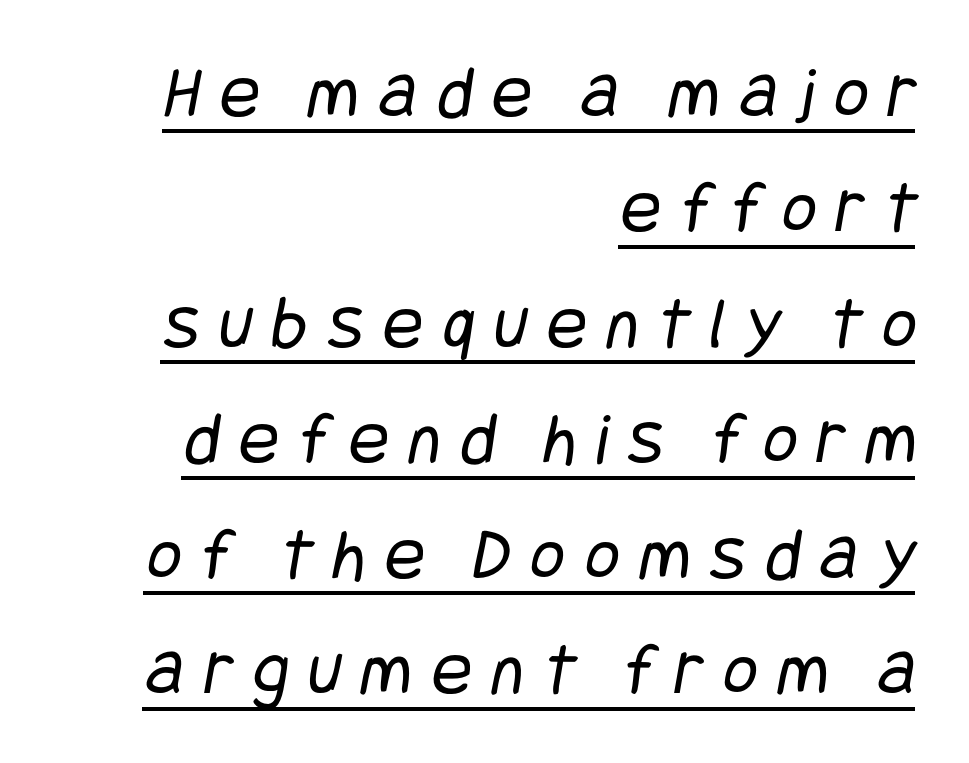
The image shows 75 px regular-weight, condensed sans-serif type; set right-aligned, normal line spacing (1.54x), unusually wide letter spacing (+0.26 em), underlined; low stroke contrast and a large x-height.
